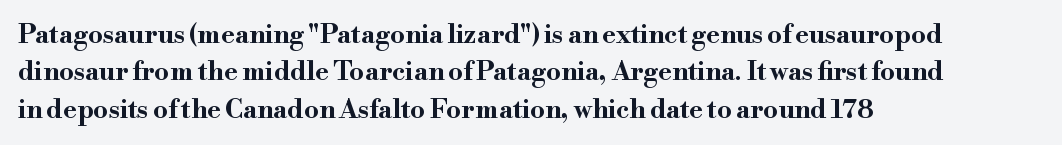
Q: Is the text bold? A: Yes.
Q: Is the text italic (slanted)? A: No, it is upright.
Q: Is the text underlined? A: No.
Q: How is the paragraph aligned? A: Left-aligned.
Q: Is the spacing between letters normal or unusually wide? A: Normal.
Q: Is the spacing between lines tight, normal or loose? A: Normal.
